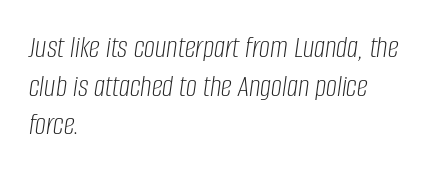
Leftover space on each line is placed entirely after the last word. Plain, unruled lines of type. The cut favours lightness, reaching ordinary text weight at its darkest. The leading is moderate, giving the passage an even texture. These lines keep a tight, regular rhythm from letter to letter. Here the designer chose a conventional face with non-uniform glyph widths.
